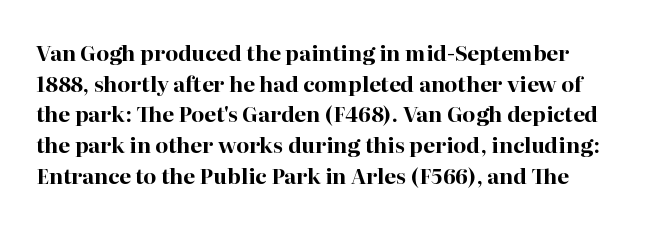
{"italic": "no", "bold": "yes", "underline": "no", "line_spacing": "normal", "line_spacing_ratio": 1.46, "letter_spacing": "normal", "letter_spacing_em": 0.0, "glyph_px": 21}
